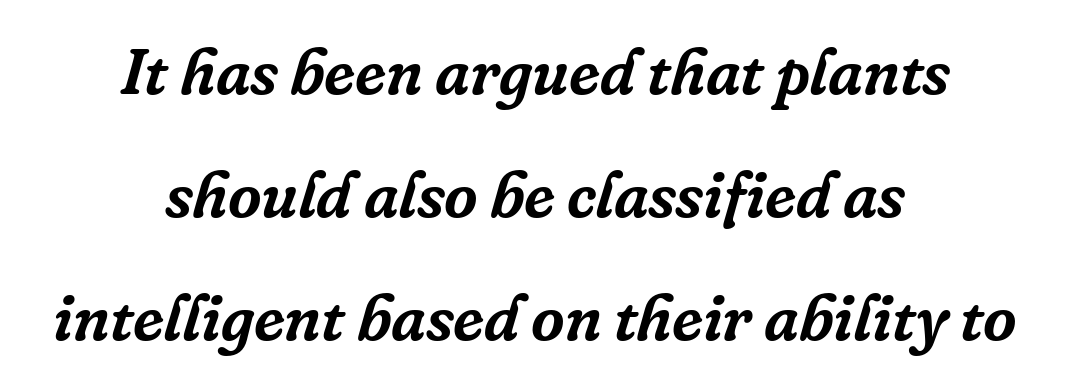
The image shows 65 px serif type, italic (leaning right); set centered, line spacing 1.89x, normal letter spacing, not underlined; low stroke contrast and a medium x-height.
